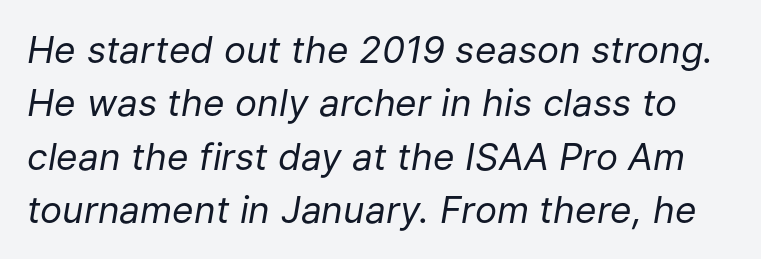
{"italic": "yes", "lean": "right", "slant_degrees": 9, "bold": "no", "weight": "regular", "width": "normal", "stroke_contrast": "low", "x_height": "medium", "monospaced": "no", "underline": "no", "line_spacing": "normal", "line_spacing_ratio": 1.44, "letter_spacing": "normal", "letter_spacing_em": 0.0, "glyph_px": 37}
